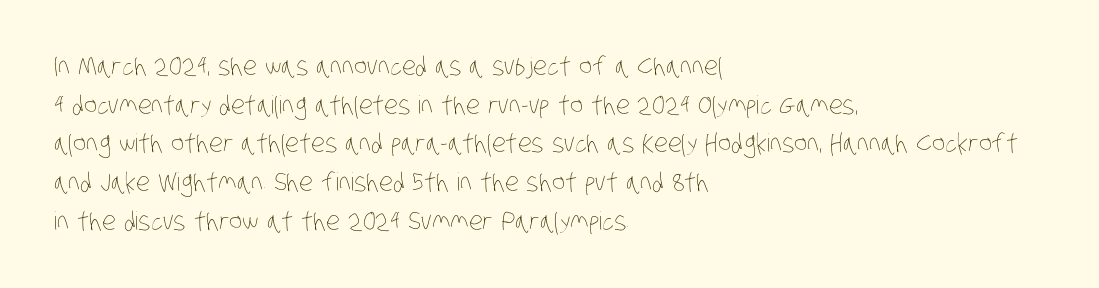
Q: Is the text bold? A: No.
Q: Is the text underlined? A: No.
Q: How is the paragraph aligned? A: Left-aligned.
Q: Is the spacing between letters normal or unusually wide? A: Normal.
Q: Is the spacing between lines tight, normal or loose? A: Normal.
